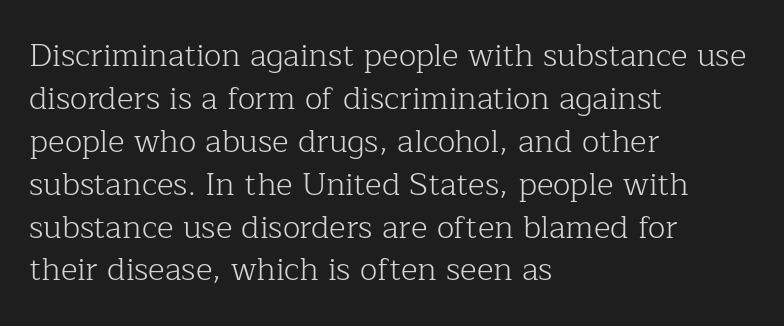
{"serif": "yes", "italic": "no", "bold": "no", "weight": "light", "width": "normal", "stroke_contrast": "low", "x_height": "medium", "monospaced": "no", "underline": "no", "align": "left", "line_spacing": "normal", "line_spacing_ratio": 1.34, "letter_spacing": "normal", "letter_spacing_em": 0.0, "glyph_px": 32}
